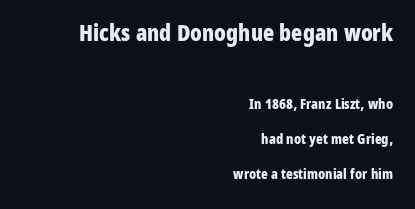
No extra tracking has been applied to these lines. Summary of vertical rhythm: relaxed, with wide interline spacing. Visually, the top section dominates because its glyphs are scaled up. Rule under the text: the space is simply empty.
